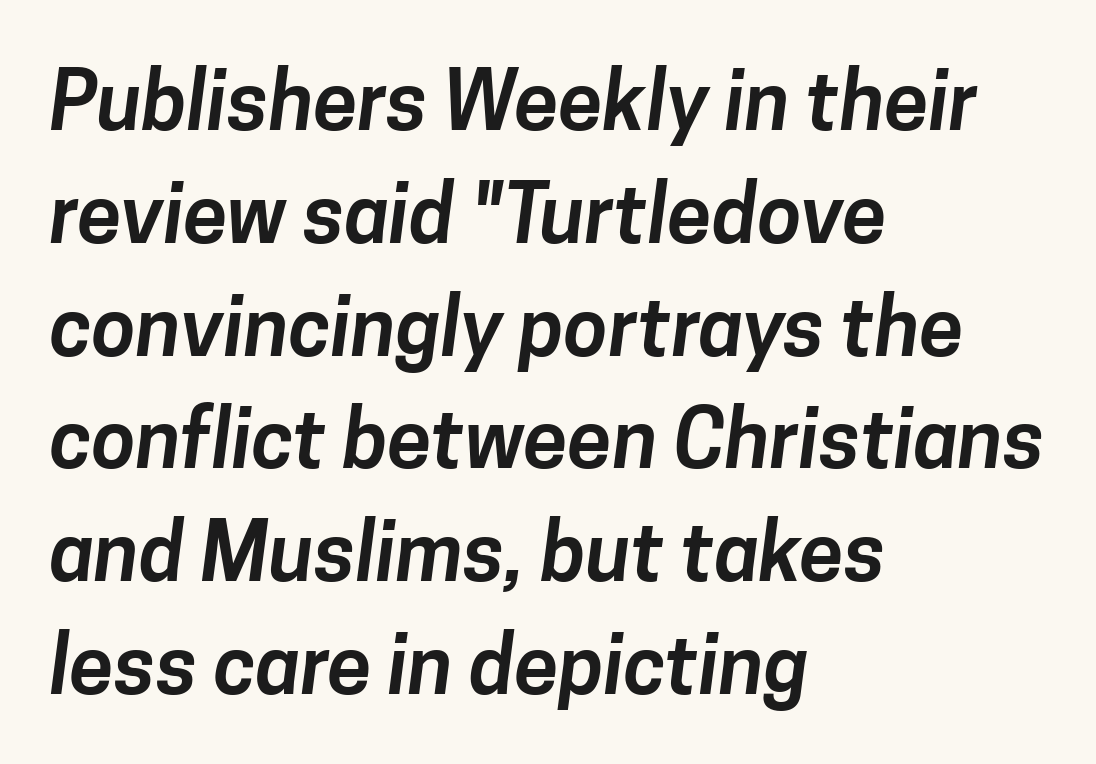
Q: Is the typeface a serif or a sans-serif typeface? A: Sans-serif.
Q: Is the text underlined? A: No.
Q: How is the paragraph aligned? A: Left-aligned.
Q: Is the spacing between letters normal or unusually wide? A: Normal.
Q: Is the spacing between lines tight, normal or loose? A: Normal.
Q: Width (condensed, normal, or wide)? A: Normal.
Q: Stroke contrast? A: Low.
Q: x-height? A: Medium.
Q: Monospaced? A: No.
